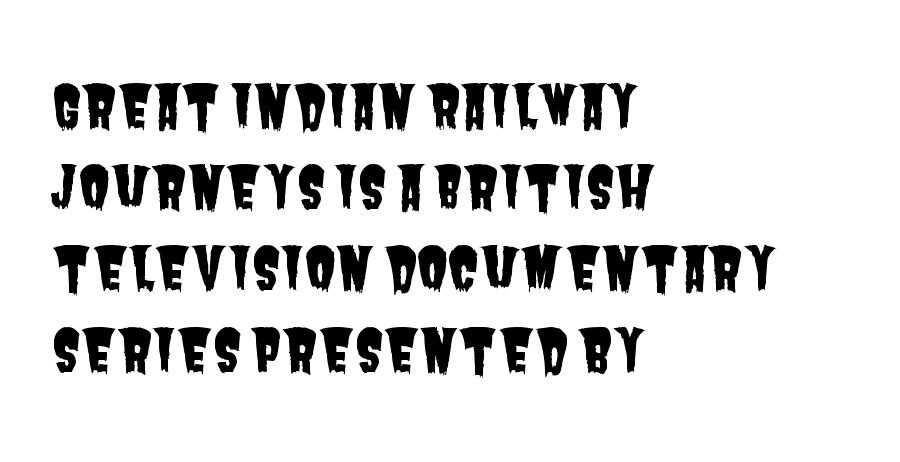
Only glyphs here, with clear space below each row. Letterform terminals end flat and unadorned throughout the passage. Compared with a centered layout, this one pins lines to the left instead. Whoever set this chose a conventional vertical rhythm.
